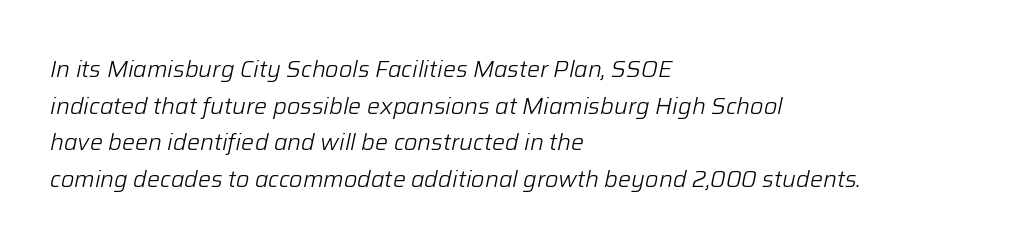
The image shows 23 px text type, italic (leaning right); set left-aligned, normal line spacing (1.59x), normal letter spacing, not underlined.
